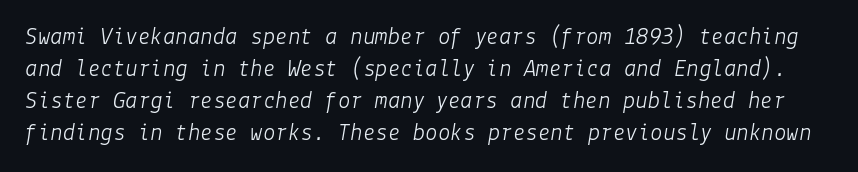
The image shows 25 px text type, italic (leaning right); set normal line spacing (1.28x), normal letter spacing, not underlined.
